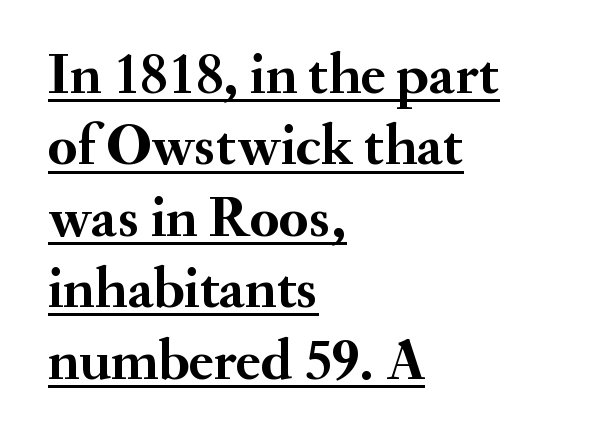
These lines carry a lot of weight — the face is fully bold. The rendering anchors every line to the left-hand side. The specimen reads as upright at a glance. Note the varied advance widths — an 'i' is clearly narrower than an 'm'. Observe the serifs anchoring each vertical stroke in this sample.
